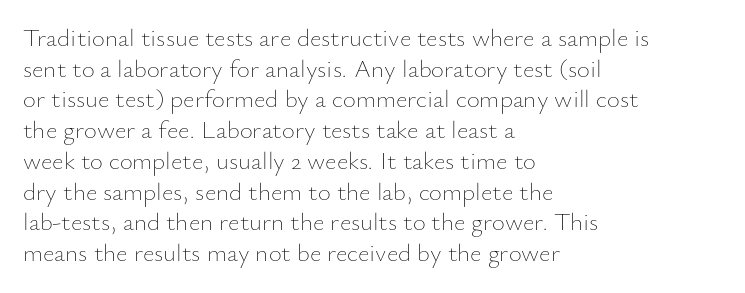
The image shows 25 px text type, upright; set left-aligned, line spacing 1.23x, normal letter spacing, not underlined.
